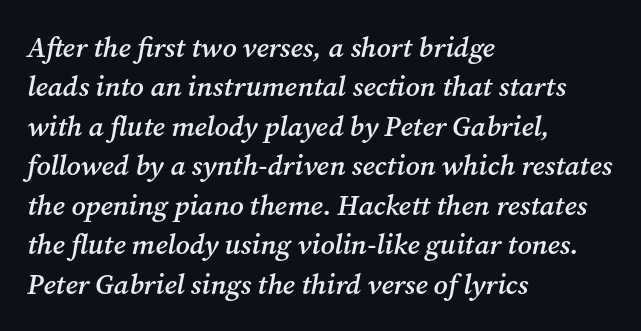
Stroke terminals: seriffed. Regular leading. This sample uses an oblique cut, with every glyph tilted off the vertical. Layout note: lines flush left. A typesetter would call this zero additional tracking.
